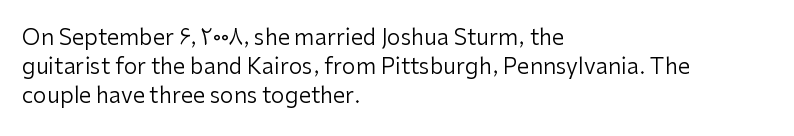
{"italic": "no", "bold": "no", "underline": "no", "align": "left", "line_spacing": "normal", "line_spacing_ratio": 1.31, "letter_spacing": "normal", "letter_spacing_em": 0.0, "glyph_px": 22}
